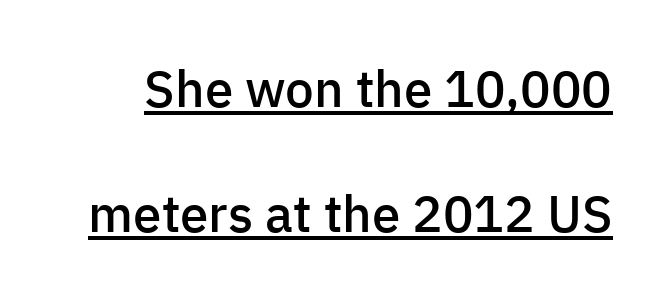
Q: Is the text bold? A: Semi-bold.
Q: Is the text italic (slanted)? A: No, it is upright.
Q: Is the typeface a serif or a sans-serif typeface? A: Sans-serif.
Q: Is the text underlined? A: Yes.
Q: Is the spacing between letters normal or unusually wide? A: Normal.
Q: Is the spacing between lines tight, normal or loose? A: Loose.
Q: Width (condensed, normal, or wide)? A: Normal.
Q: Stroke contrast? A: Low.
Q: x-height? A: Medium.
Q: Monospaced? A: No.
